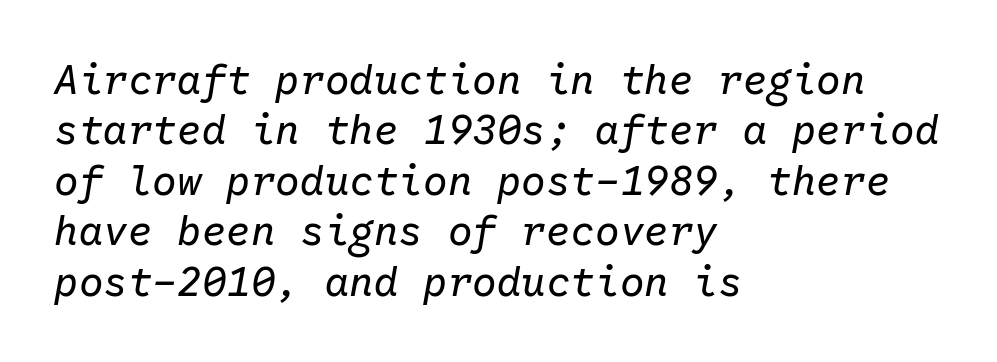
{"italic": "yes", "lean": "right", "slant_degrees": 10, "bold": "no", "weight": "regular", "width": "normal", "stroke_contrast": "low", "x_height": "medium", "monospaced": "yes", "underline": "no", "align": "left", "line_spacing_ratio": 1.23, "letter_spacing": "normal", "letter_spacing_em": 0.0, "glyph_px": 41}
